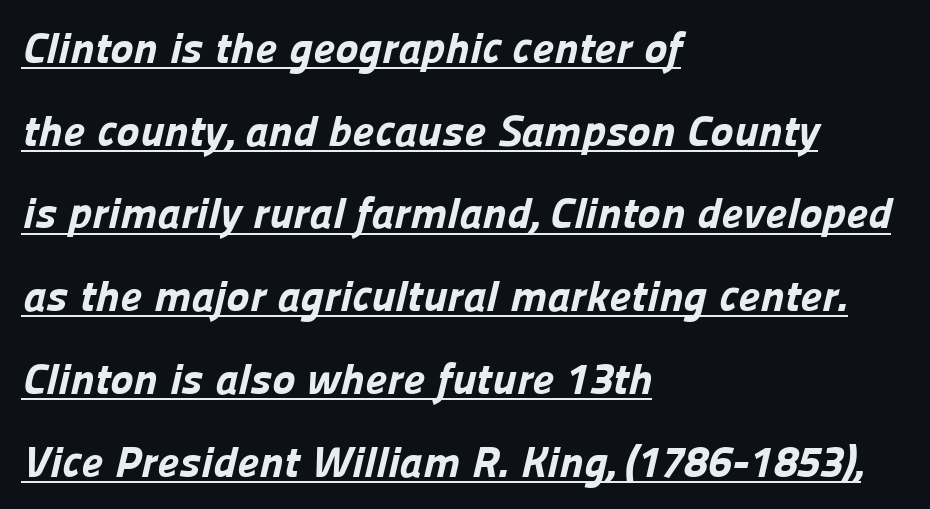
The image shows 44 px bold sans-serif type; set left-aligned, line spacing 1.88x, normal letter spacing, underlined; low stroke contrast and a medium x-height.
